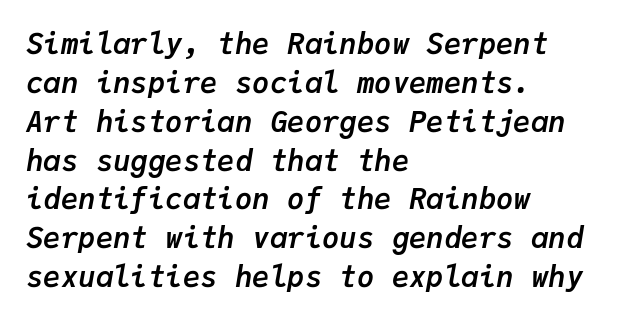
{"italic": "yes", "lean": "right", "slant_degrees": 9, "bold": "yes", "weight": "semibold", "width": "normal", "stroke_contrast": "low", "x_height": "medium", "monospaced": "yes", "underline": "no", "align": "left", "line_spacing": "normal", "line_spacing_ratio": 1.34, "letter_spacing": "normal", "letter_spacing_em": 0.0, "glyph_px": 29}
